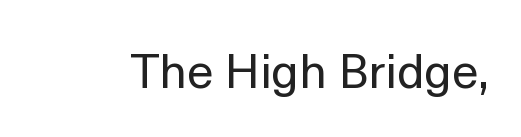
Q: Is the text bold? A: No.
Q: Is the text italic (slanted)? A: No, it is upright.
Q: Is the typeface a serif or a sans-serif typeface? A: Sans-serif.
Q: Is the text underlined? A: No.
Q: Is the spacing between letters normal or unusually wide? A: Normal.
Q: Width (condensed, normal, or wide)? A: Normal.
Q: x-height? A: Medium.
Q: Monospaced? A: No.
